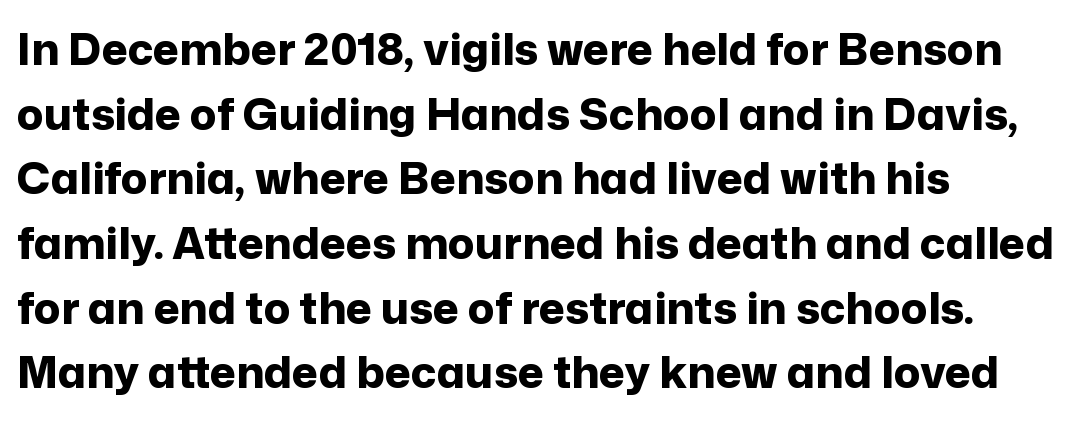
The image shows 44 px bold sans-serif type, upright; set left-aligned, normal line spacing (1.47x), normal letter spacing, not underlined; low stroke contrast and a medium x-height.
